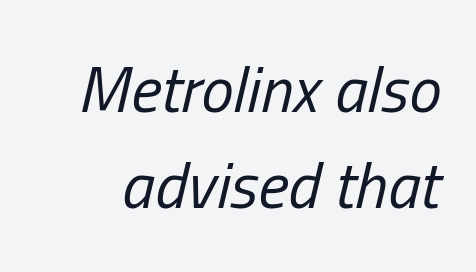
{"italic": "yes", "lean": "right", "slant_degrees": 13, "bold": "no", "weight": "regular", "width": "condensed", "stroke_contrast": "low", "x_height": "medium", "monospaced": "no", "underline": "no", "line_spacing": "normal", "line_spacing_ratio": 1.47, "letter_spacing": "normal", "letter_spacing_em": 0.0, "glyph_px": 65}
